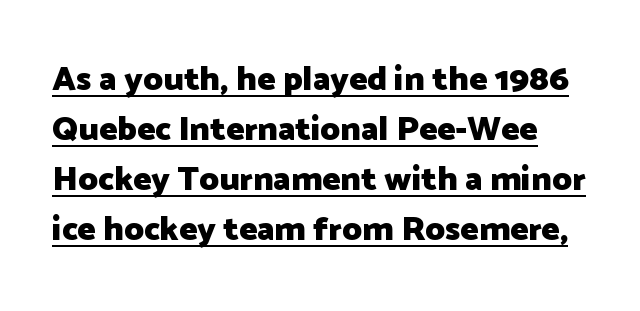
Line spacing here is normal. This sample uses a sans-serif face. Pretty heavy lettering here — definitely bold. You could call the tracking neutral — neither tight nor loose. Proportional: the letters do not fall into vertical columns.
